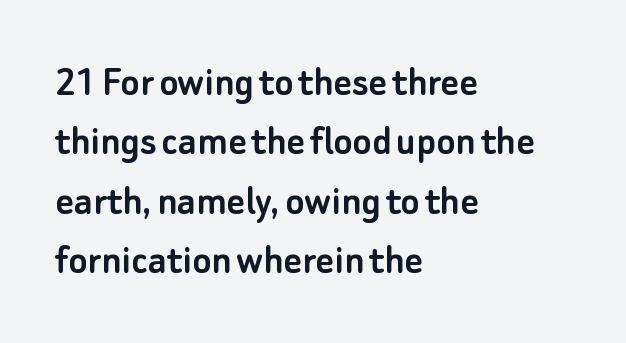
The rendering keeps characters at their native spacing. Beneath every word, the page is bare. Posture: vertical. Rows of type keep a routine distance in the vertical direction.
